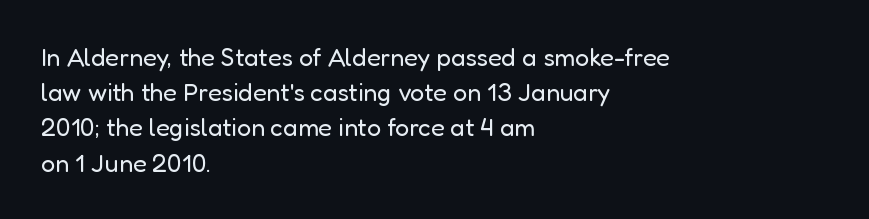
Weight: not bold — regular or lighter. Summary of vertical rhythm: regular, with standard interline spacing. Italic? Not at all — the glyphs are vertical. Words appear dense and cohesive because spacing is normal. Glance below the letters and you will spot only blank space.
